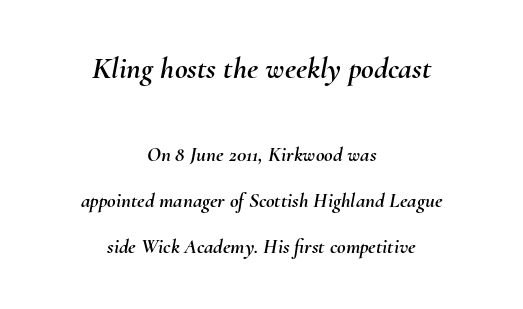
The image shows 31 px text type, italic (leaning right); set centered, loose line spacing (2.18x), normal letter spacing, not underlined; the first (top) block is 1.48x larger; medium stroke contrast and a small x-height.
